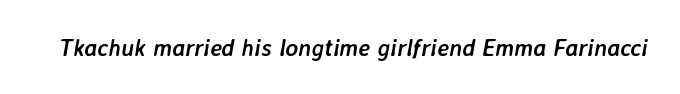
You'd pick this weight for a headline — it's a proper bold. Compared with typical body copy, the letter spacing here is the same. The space beneath each line is pristine and unruled. An italicized treatment has been applied to the whole sample.
